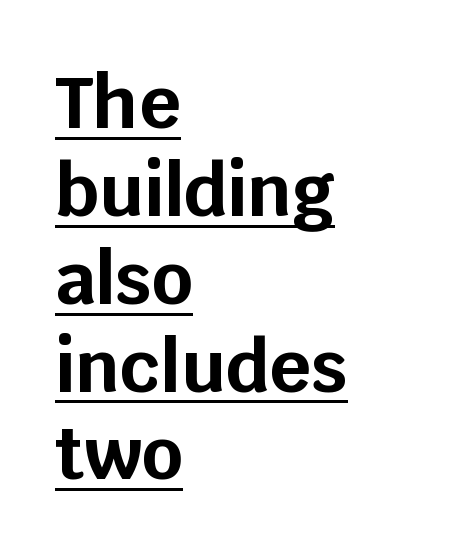
The image shows 72 px bold sans-serif type, upright; set left-aligned, line spacing 1.22x, normal letter spacing, underlined; low stroke contrast and a large x-height.
